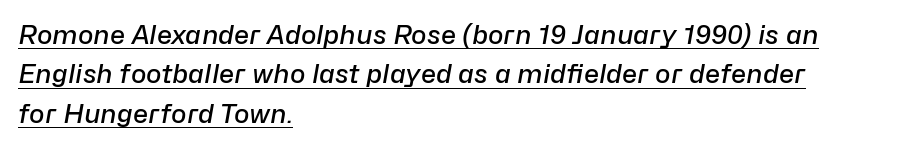
{"italic": "yes", "lean": "right", "slant_degrees": 10, "bold": "semi", "underline": "yes", "align": "left", "line_spacing": "normal", "line_spacing_ratio": 1.51, "letter_spacing": "normal", "letter_spacing_em": 0.0, "glyph_px": 26}
